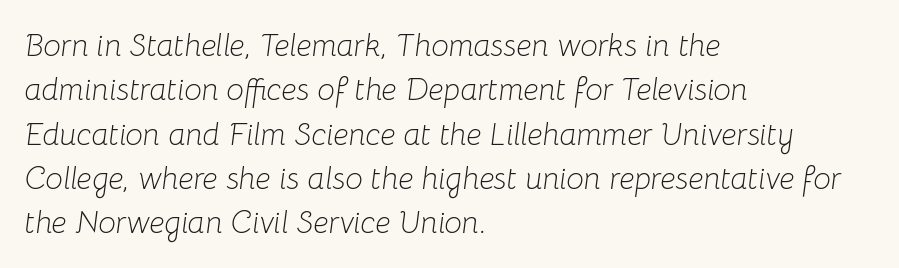
Q: Is the text bold? A: No.
Q: Is the text italic (slanted)? A: Yes, it leans right by about 8 degrees.
Q: Is the text underlined? A: No.
Q: How is the paragraph aligned? A: Left-aligned.
Q: Is the spacing between letters normal or unusually wide? A: Normal.
Q: Is the spacing between lines tight, normal or loose? A: Normal.
Q: Width (condensed, normal, or wide)? A: Normal.
Q: Stroke contrast? A: Low.
Q: x-height? A: Medium.
Q: Monospaced? A: No.
